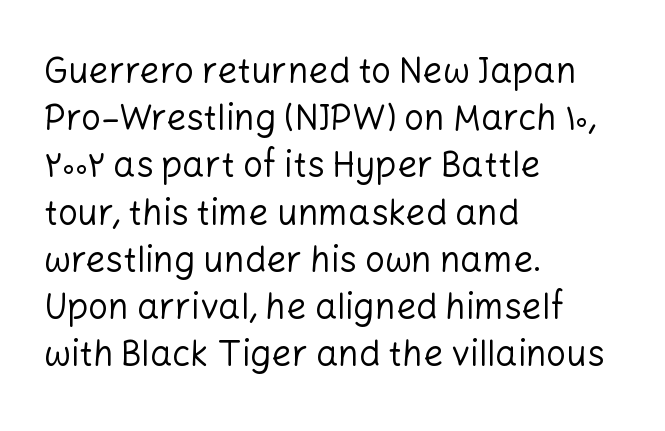
Posture: vertical. How would I describe the line gaps? Plain and ordinary. Type without underlining. Teacher's note: observe the even left margin — that is flush-left alignment. Characters follow at the spacing the type designer built in. Summary of weight: not heavy and not bold.
